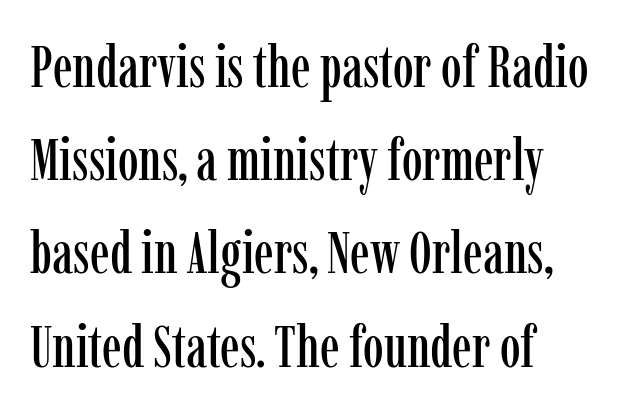
The image shows 59 px condensed serif type, upright; set left-aligned, normal line spacing (1.58x), normal letter spacing, not underlined; low stroke contrast and a medium x-height.
